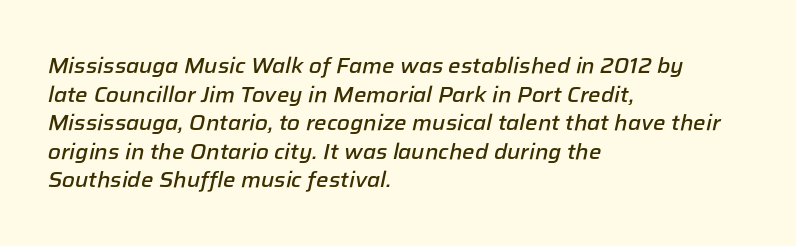
{"italic": "yes", "lean": "right", "slant_degrees": 12, "bold": "semi", "underline": "no", "align": "left", "line_spacing": "normal", "line_spacing_ratio": 1.3, "letter_spacing": "normal", "letter_spacing_em": 0.0, "glyph_px": 22}
